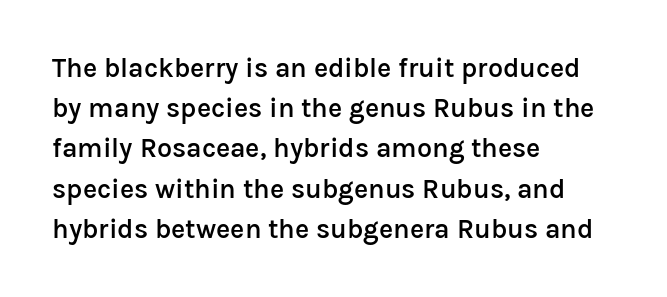
Q: Is the text bold? A: Semi-bold.
Q: Is the text italic (slanted)? A: No, it is upright.
Q: Is the text underlined? A: No.
Q: How is the paragraph aligned? A: Left-aligned.
Q: Is the spacing between letters normal or unusually wide? A: Normal.
Q: Is the spacing between lines tight, normal or loose? A: Normal.
